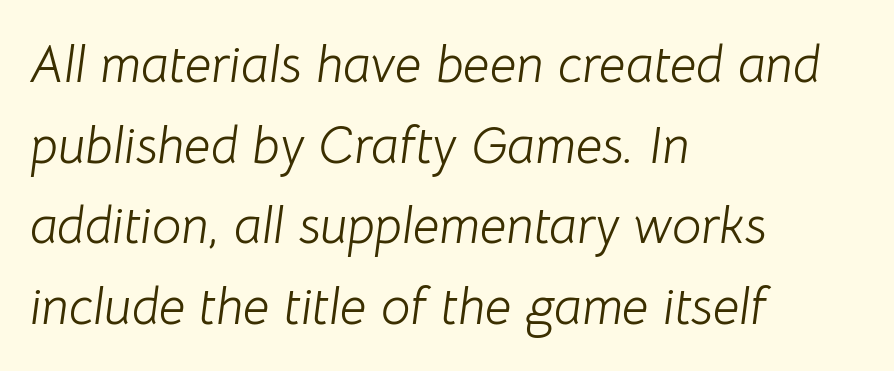
You can tell it's italic because the verticals aren't actually vertical. The letters advance in unequal steps, a hallmark of proportional type. Descenders hang freely into open space. The typeface has the unassuming heft of standard copy or less. The face used here is rendered with its standard letterfit. Each new line begins a customary step beneath the previous one.
